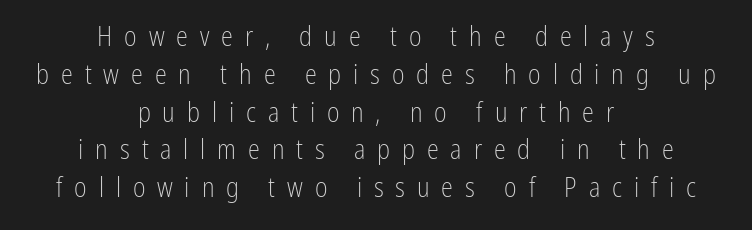
The image shows 27 px text type, upright; set centered, normal line spacing (1.4x), unusually wide letter spacing (+0.44 em), not underlined.
